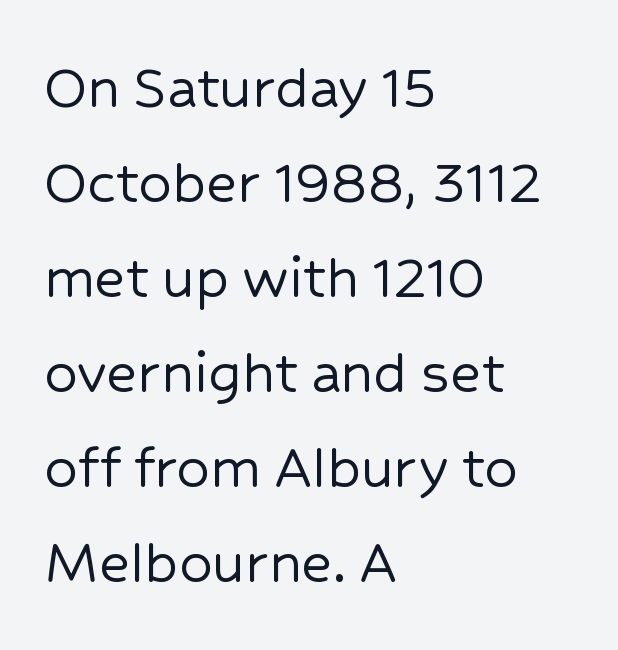
Q: Is the text italic (slanted)? A: No, it is upright.
Q: Is the typeface a serif or a sans-serif typeface? A: Sans-serif.
Q: Is the text underlined? A: No.
Q: How is the paragraph aligned? A: Left-aligned.
Q: Is the spacing between letters normal or unusually wide? A: Normal.
Q: Is the spacing between lines tight, normal or loose? A: Normal.
Q: Width (condensed, normal, or wide)? A: Normal.
Q: Stroke contrast? A: Low.
Q: x-height? A: Medium.
Q: Monospaced? A: No.
